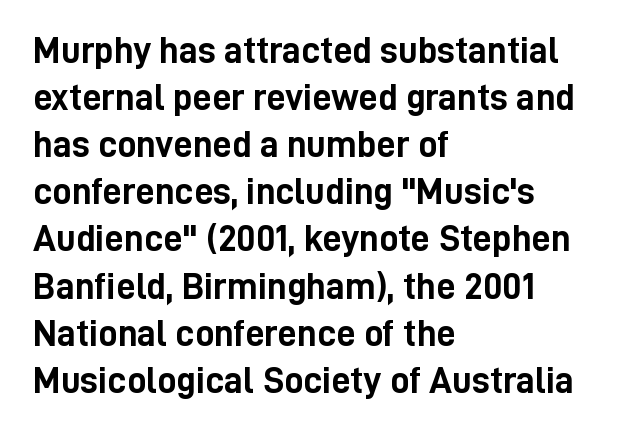
Q: Is the text bold? A: Yes.
Q: Is the text italic (slanted)? A: No, it is upright.
Q: Is the typeface a serif or a sans-serif typeface? A: Sans-serif.
Q: Is the text underlined? A: No.
Q: How is the paragraph aligned? A: Left-aligned.
Q: Is the spacing between letters normal or unusually wide? A: Normal.
Q: Width (condensed, normal, or wide)? A: Condensed.
Q: Stroke contrast? A: Low.
Q: x-height? A: Medium.
Q: Monospaced? A: No.
